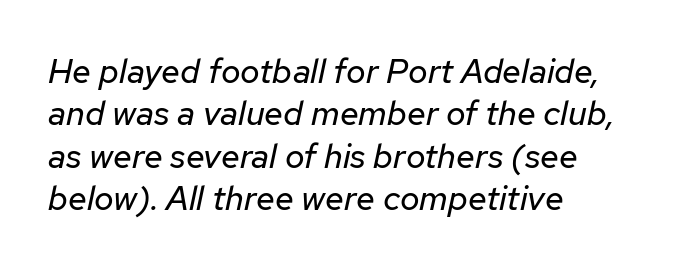
{"italic": "yes", "lean": "right", "slant_degrees": 12, "bold": "no", "weight": "regular", "width": "normal", "stroke_contrast": "low", "x_height": "medium", "monospaced": "no", "underline": "no", "align": "left", "line_spacing": "normal", "line_spacing_ratio": 1.25, "letter_spacing": "normal", "letter_spacing_em": 0.0, "glyph_px": 34}
